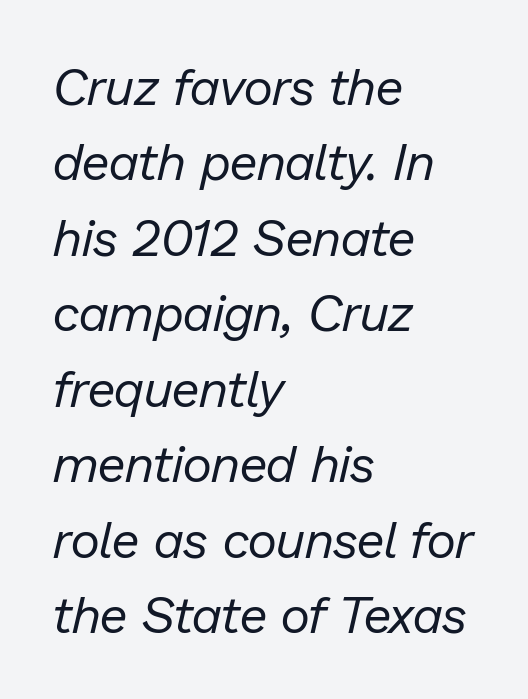
The image shows 51 px regular-weight type, italic (leaning right); set left-aligned, normal line spacing (1.48x), normal letter spacing, not underlined; low stroke contrast and a medium x-height.
